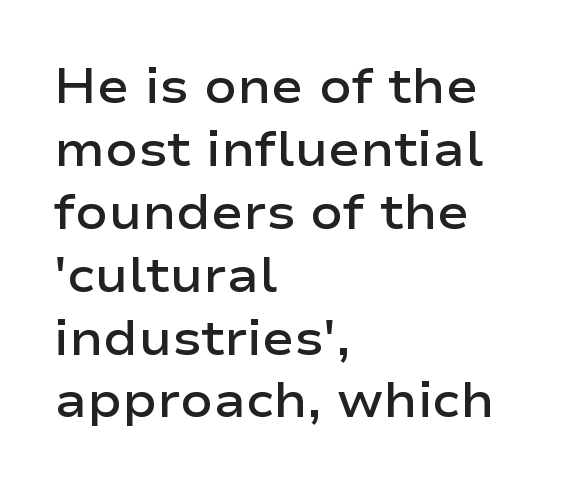
The image shows 48 px semibold, wide sans-serif type, upright; set left-aligned, normal line spacing (1.31x), normal letter spacing, not underlined; low stroke contrast and a medium x-height.
